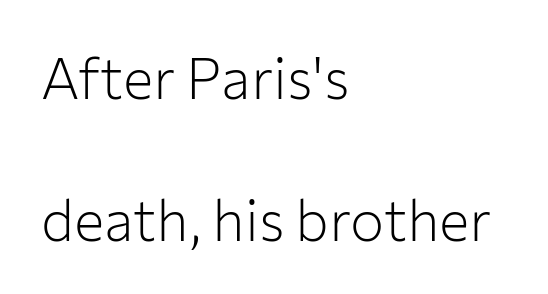
The image shows 57 px light sans-serif type, upright; set left-aligned, loose line spacing (2.49x), normal letter spacing, not underlined; low stroke contrast and a medium x-height.
